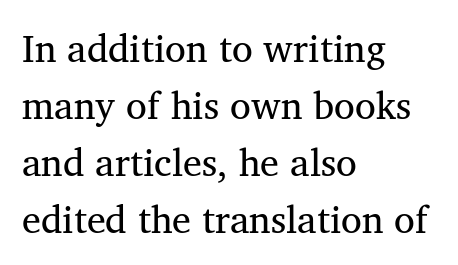
The baseline area is clear. In terms of letterform style, serifs are clearly present. These lines are set flush left with a ragged right edge. Regarding leading, the lines here are spaced in the standard way.
